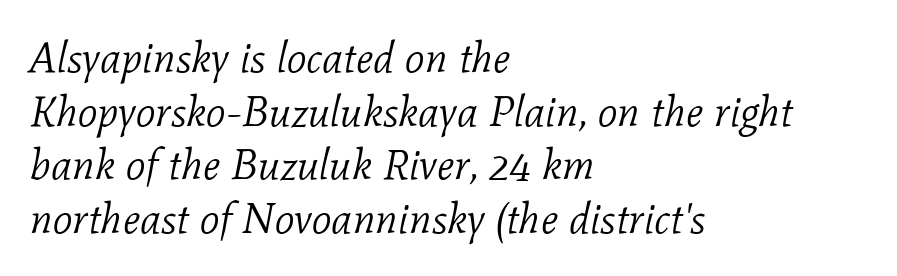
{"serif": "yes", "italic": "yes", "lean": "right", "slant_degrees": 11, "bold": "no", "weight": "light", "width": "normal", "stroke_contrast": "low", "x_height": "medium", "monospaced": "no", "underline": "no", "align": "left", "line_spacing": "normal", "line_spacing_ratio": 1.25, "letter_spacing": "normal", "letter_spacing_em": 0.0, "glyph_px": 43}
